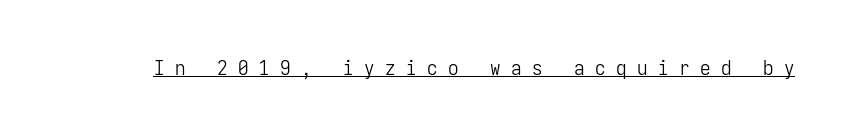
{"italic": "no", "bold": "no", "underline": "yes", "letter_spacing": "wide", "letter_spacing_em": 0.5, "glyph_px": 21}
